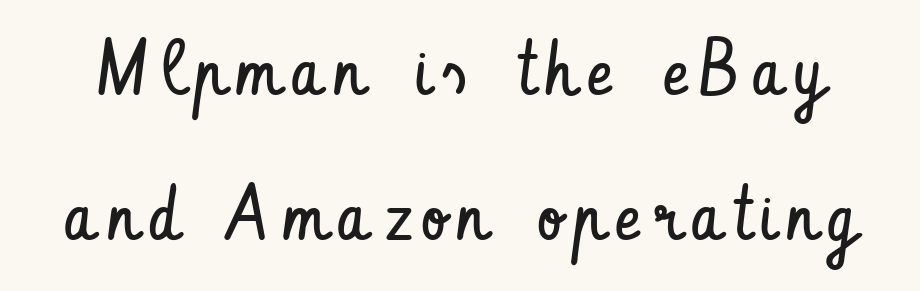
{"serif": "no", "italic": "no", "bold": "no", "weight": "regular", "width": "condensed", "stroke_contrast": "low", "x_height": "small", "monospaced": "no", "underline": "no", "line_spacing_ratio": 1.88, "glyph_px": 77}
